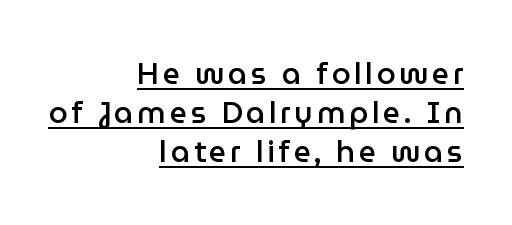
Q: Is the text bold? A: Semi-bold.
Q: Is the text italic (slanted)? A: No, it is upright.
Q: Is the typeface a serif or a sans-serif typeface? A: Sans-serif.
Q: Is the text underlined? A: Yes.
Q: How is the paragraph aligned? A: Right-aligned.
Q: Is the spacing between lines tight, normal or loose? A: Normal.
Q: Width (condensed, normal, or wide)? A: Normal.
Q: Stroke contrast? A: Low.
Q: x-height? A: Medium.
Q: Monospaced? A: No.
